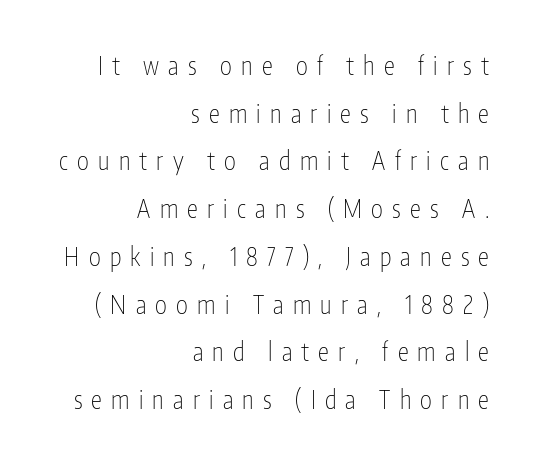
The image shows 25 px text type, upright; set right-aligned, loose line spacing (1.91x), unusually wide letter spacing (+0.37 em), not underlined.
